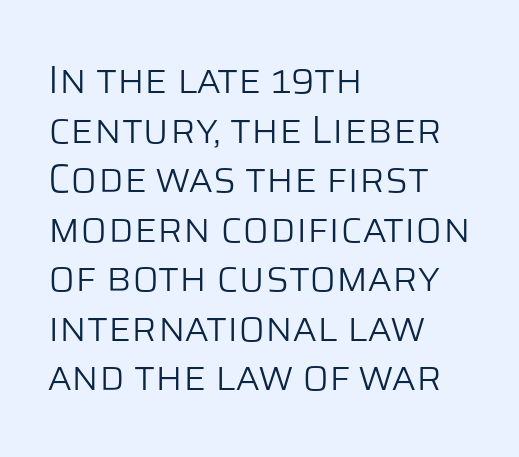
The image shows 39 px light sans-serif type, upright; set left-aligned, normal line spacing (1.27x), normal letter spacing, not underlined; low stroke contrast and a large x-height.
